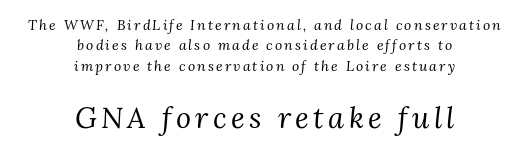
The image shows 29 px regular-weight serif type, italic (leaning right); set centered, normal line spacing (1.45x), not underlined; the second (bottom) block is 2.07x larger; medium stroke contrast and a medium x-height.
